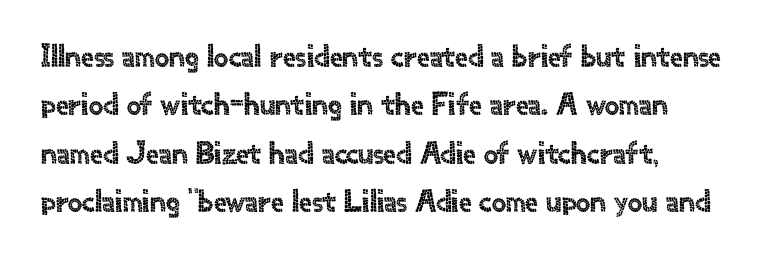
The specimen omits any rule beneath the text block's lines. Character widths vary here, with narrow letters taking less room than wide ones. Horizontal bands of white between lines are of average thickness. The horizontal fit of the characters is conventional and even. A typesetter would label this face a sans.
